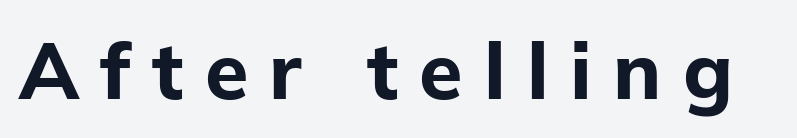
The image shows 79 px bold sans-serif type, upright; set unusually wide letter spacing (+0.27 em), not underlined; low stroke contrast and a medium x-height.
